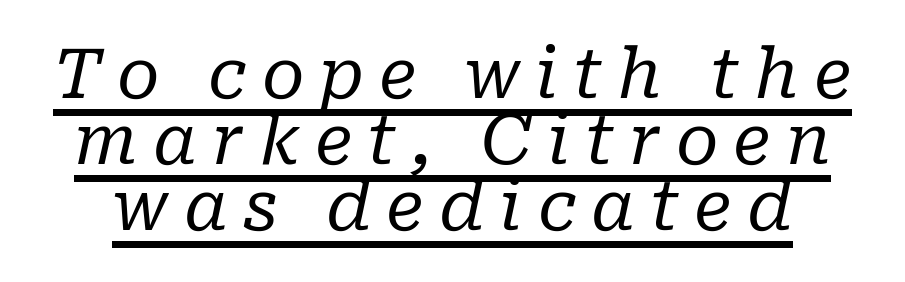
{"serif": "yes", "italic": "yes", "lean": "right", "slant_degrees": 10, "bold": "no", "weight": "regular", "width": "normal", "stroke_contrast": "low", "x_height": "medium", "monospaced": "no", "underline": "yes", "line_spacing": "tight", "line_spacing_ratio": 0.96, "letter_spacing": "wide", "letter_spacing_em": 0.22, "glyph_px": 69}
